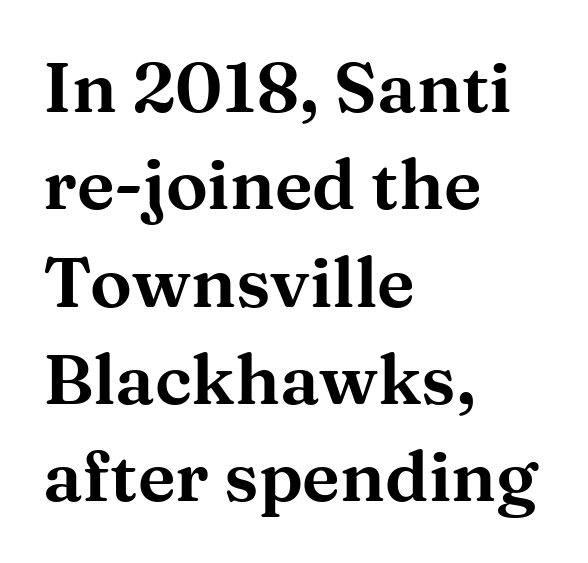
Whoever set this chose a conventional vertical rhythm. The baseline area is clear. The letters carry serifs — small finishing strokes at the ends of their stems. This is roman type, the default non-slanted kind. Caption: standard tracking, unaltered.
